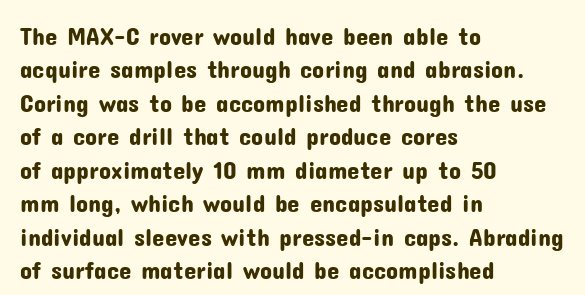
Q: Is the text italic (slanted)? A: No, it is upright.
Q: Is the text underlined? A: No.
Q: How is the paragraph aligned? A: Left-aligned.
Q: Is the spacing between letters normal or unusually wide? A: Normal.
Q: Is the spacing between lines tight, normal or loose? A: Normal.
